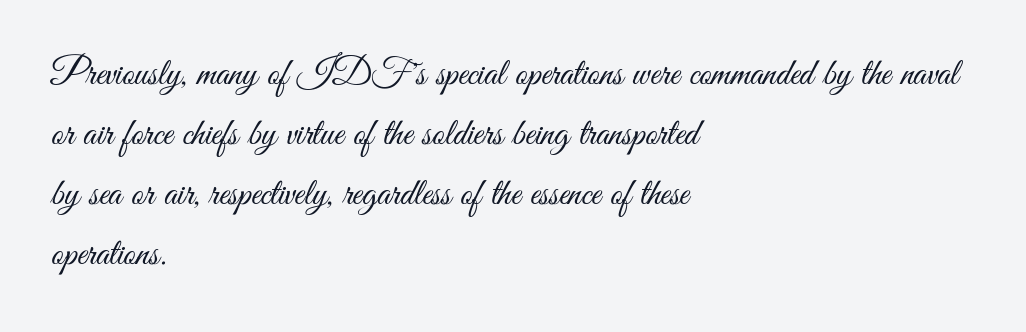
Notice how the passage keeps a crisp vertical edge on the left only. Bold? No — there's no thickening of the strokes. You could not count columns in this text — the font is proportionally spaced.
